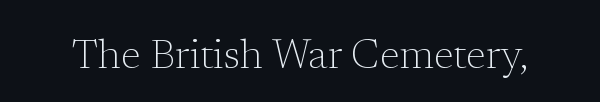
{"serif": "yes", "italic": "no", "bold": "no", "weight": "light", "width": "normal", "stroke_contrast": "low", "x_height": "medium", "monospaced": "no", "underline": "no", "letter_spacing": "normal", "letter_spacing_em": 0.0, "glyph_px": 41}
